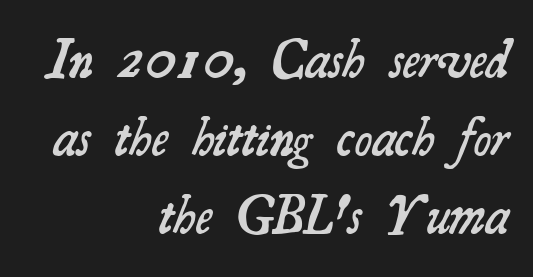
Strokes here are thickened, but only to semibold level. This sample uses plain, unmodified letter spacing. The gap between lines stays unmarked. Successive baselines arrive at the customary interval. Old-style or modern, the face here clearly has serifs. If you drew a ruler down the right edge, every line would touch it.
